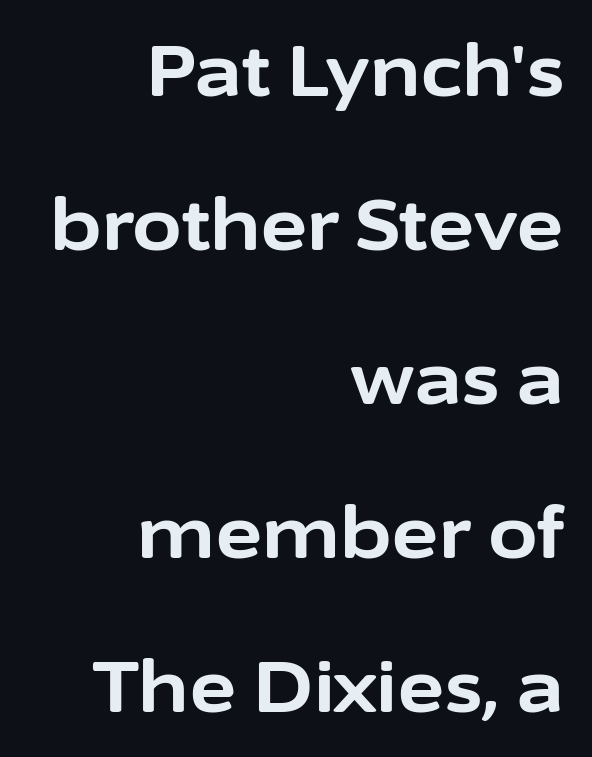
Q: Is the text bold? A: Yes.
Q: Is the text italic (slanted)? A: No, it is upright.
Q: Is the typeface a serif or a sans-serif typeface? A: Sans-serif.
Q: Is the text underlined? A: No.
Q: How is the paragraph aligned? A: Right-aligned.
Q: Is the spacing between letters normal or unusually wide? A: Normal.
Q: Is the spacing between lines tight, normal or loose? A: Loose.
Q: Width (condensed, normal, or wide)? A: Normal.
Q: Stroke contrast? A: Low.
Q: x-height? A: Medium.
Q: Monospaced? A: No.
